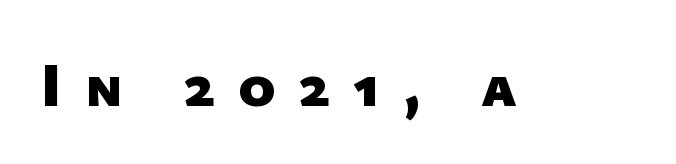
Q: Is the text bold? A: Yes.
Q: Is the typeface a serif or a sans-serif typeface? A: Sans-serif.
Q: Is the text underlined? A: No.
Q: Is the spacing between letters normal or unusually wide? A: Unusually wide.
Q: Width (condensed, normal, or wide)? A: Normal.
Q: Stroke contrast? A: Low.
Q: x-height? A: Medium.
Q: Monospaced? A: No.
